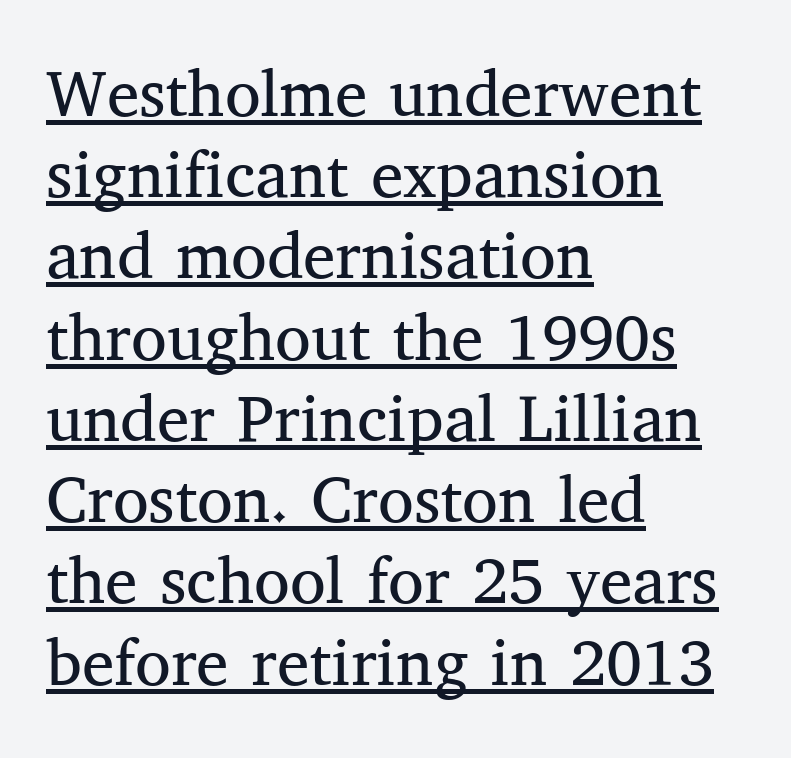
The image shows 65 px regular-weight serif type, upright; set left-aligned, normal line spacing (1.25x), normal letter spacing, underlined; medium stroke contrast and a medium x-height.
